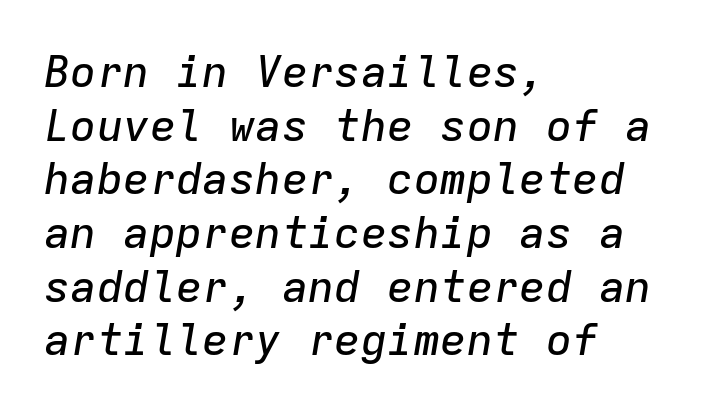
Q: Is the text italic (slanted)? A: Yes, it leans right by about 9 degrees.
Q: Is the text underlined? A: No.
Q: How is the paragraph aligned? A: Left-aligned.
Q: Is the spacing between letters normal or unusually wide? A: Normal.
Q: Width (condensed, normal, or wide)? A: Normal.
Q: Stroke contrast? A: Low.
Q: x-height? A: Medium.
Q: Monospaced? A: Yes.
